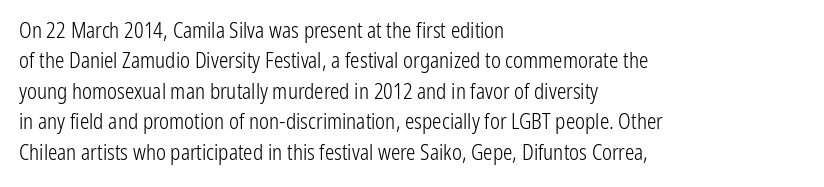
The image shows 21 px text type, upright; set left-aligned, normal line spacing (1.45x), normal letter spacing, not underlined.
